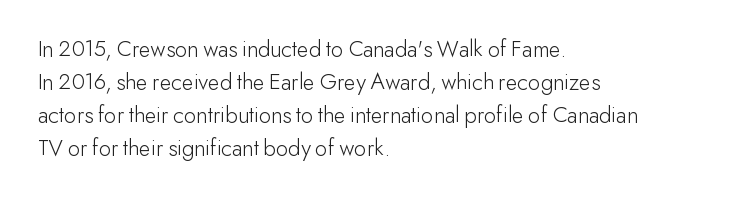
Horizontally, the lines are justified to the leading edge only. A roman cut, with each character standing at attention. The lines sit at an ordinary, default distance from one another. The font sits on the lighter half of the weight spectrum, regular included. Just letters on the line, the space beneath them empty. Standard letterfit; no display-style spreading of the glyphs.
